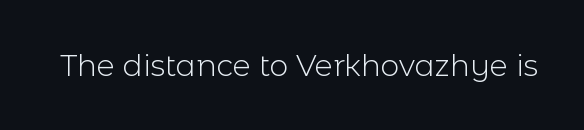
The image shows 30 px light sans-serif type, upright; set normal letter spacing, not underlined; a medium x-height.
